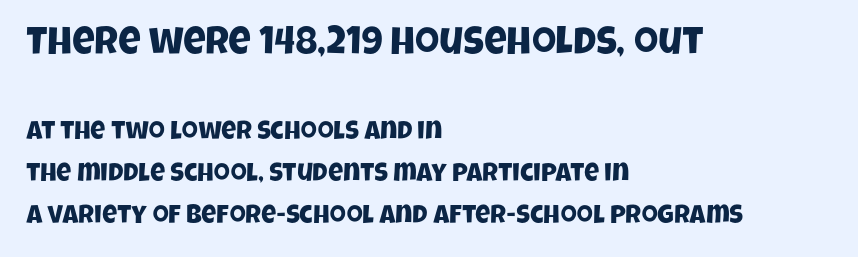
Q: Is the typeface a serif or a sans-serif typeface? A: Sans-serif.
Q: Is the text underlined? A: No.
Q: How is the paragraph aligned? A: Left-aligned.
Q: Is the spacing between letters normal or unusually wide? A: Normal.
Q: Is the spacing between lines tight, normal or loose? A: Normal.
Q: Which block of text is set in a larger size, the first (top) or the second (bottom)? A: The first (top) one.
Q: Width (condensed, normal, or wide)? A: Condensed.
Q: Stroke contrast? A: Low.
Q: x-height? A: Large.
Q: Monospaced? A: No.
